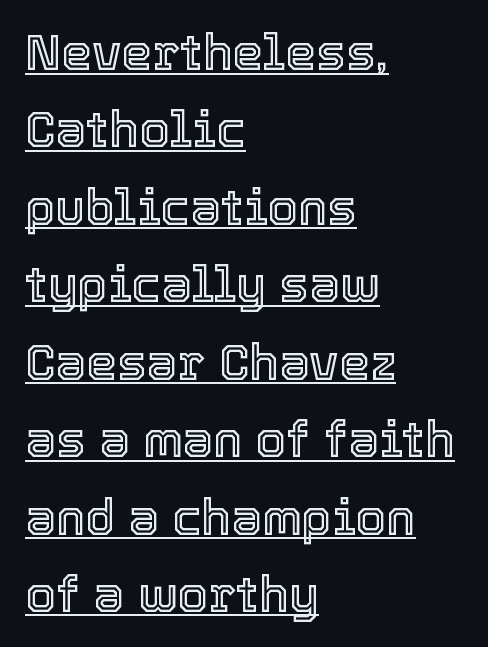
The image shows 49 px text type, upright; set left-aligned, normal line spacing (1.58x), normal letter spacing, underlined; a medium x-height.
